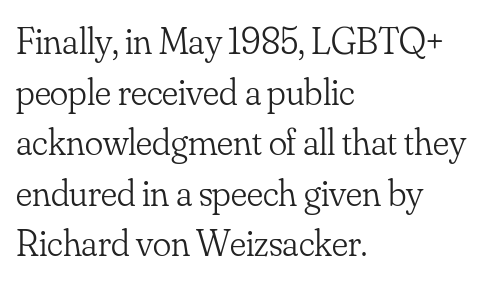
The image shows 38 px light serif type, upright; set left-aligned, normal line spacing (1.33x), normal letter spacing, not underlined; low stroke contrast and a small x-height.
